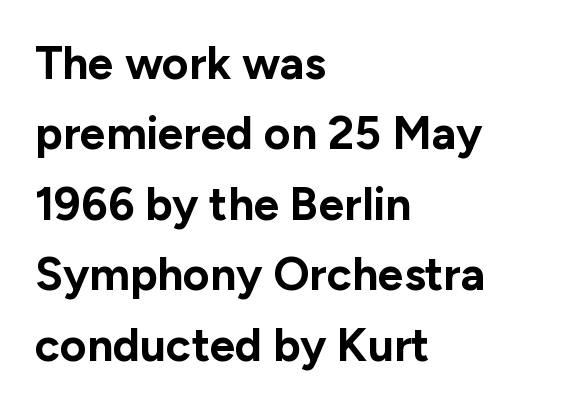
{"serif": "no", "italic": "no", "bold": "yes", "weight": "bold", "width": "normal", "stroke_contrast": "low", "x_height": "medium", "monospaced": "no", "underline": "no", "align": "left", "line_spacing": "normal", "line_spacing_ratio": 1.53, "letter_spacing": "normal", "letter_spacing_em": 0.0, "glyph_px": 46}
